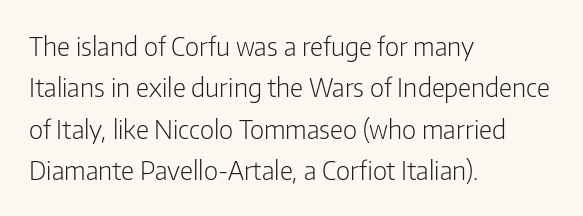
The image shows 26 px text type, upright; set left-aligned, normal line spacing (1.59x), normal letter spacing, not underlined.
